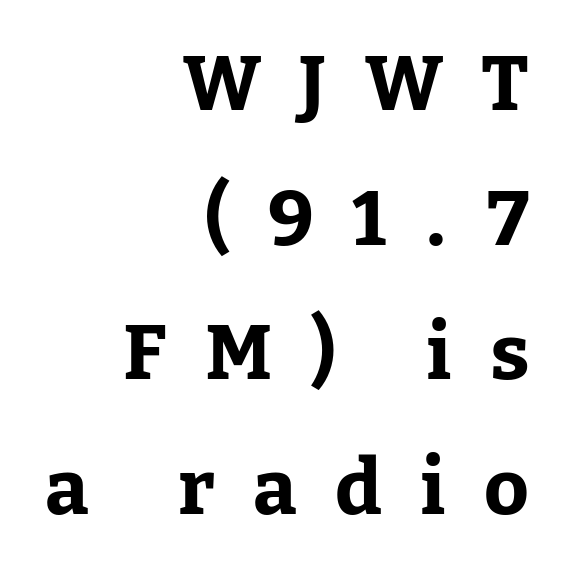
Spacing verdict: proportional, widths tailored to each character. Strong, thick strokes mark this as bold type. Nope, not italic — everything's standing straight. Loose tracking; the words dissolve into strings of separated letters.
